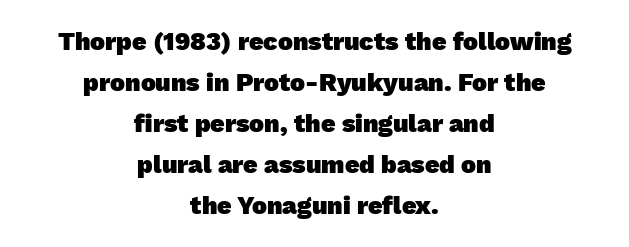
Notice how descenders clear the ascenders below comfortably — that's standard leading. The letters are bold, with thick, heavy strokes. In CSS terms this would be text-align: center. Each word holds together tightly as a unit, with standard inter-letter gaps. A clean baseline with only descenders dipping below it.
